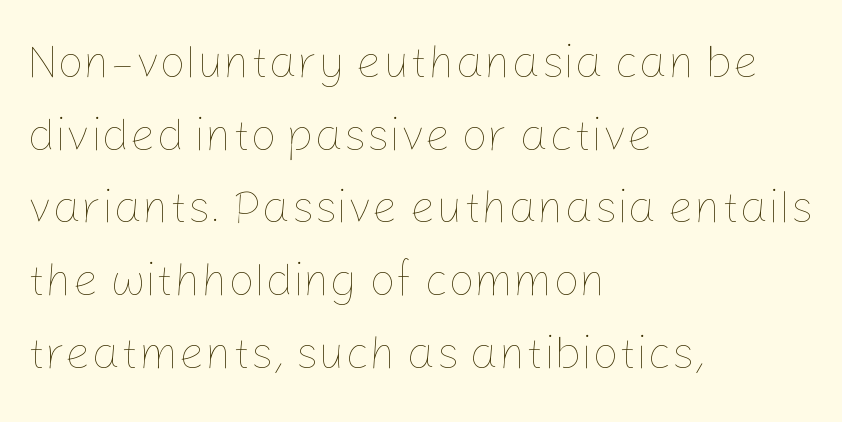
{"italic": "no", "bold": "no", "weight": "thin", "width": "normal", "stroke_contrast": "low", "x_height": "medium", "monospaced": "no", "underline": "no", "align": "left", "line_spacing": "normal", "line_spacing_ratio": 1.58, "letter_spacing": "normal", "letter_spacing_em": 0.0, "glyph_px": 46}
